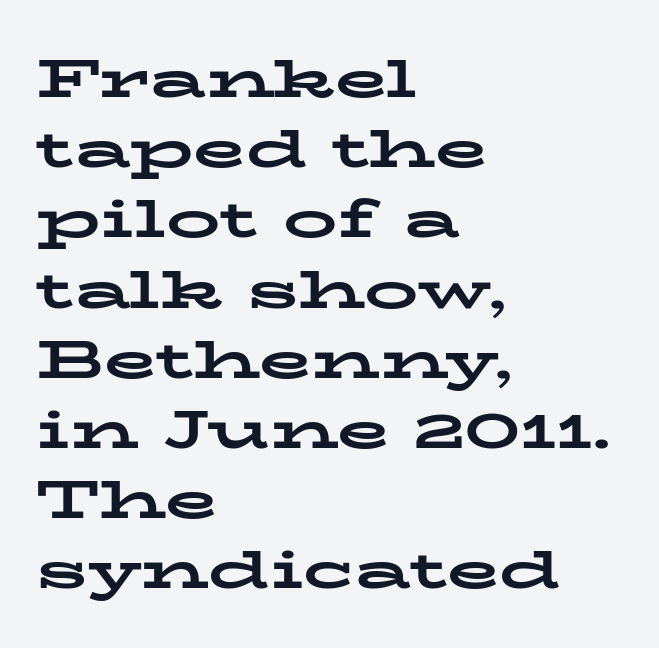
Students, observe: this is what conventionally led text looks like. The letters stand straight up with perfectly vertical stems. The characters display serif detailing at their extremities. A bare baseline throughout the passage.
